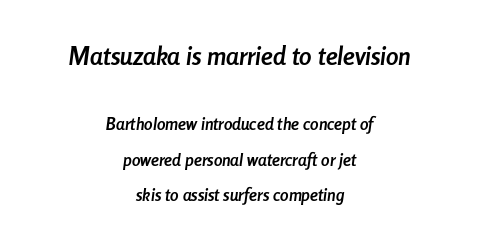
{"italic": "yes", "lean": "right", "slant_degrees": 8, "bold": "yes", "underline": "no", "align": "center", "line_spacing": "loose", "line_spacing_ratio": 2.11, "letter_spacing": "normal", "letter_spacing_em": 0.0, "larger_block": "first", "size_ratio": 1.47, "glyph_px": 25}
